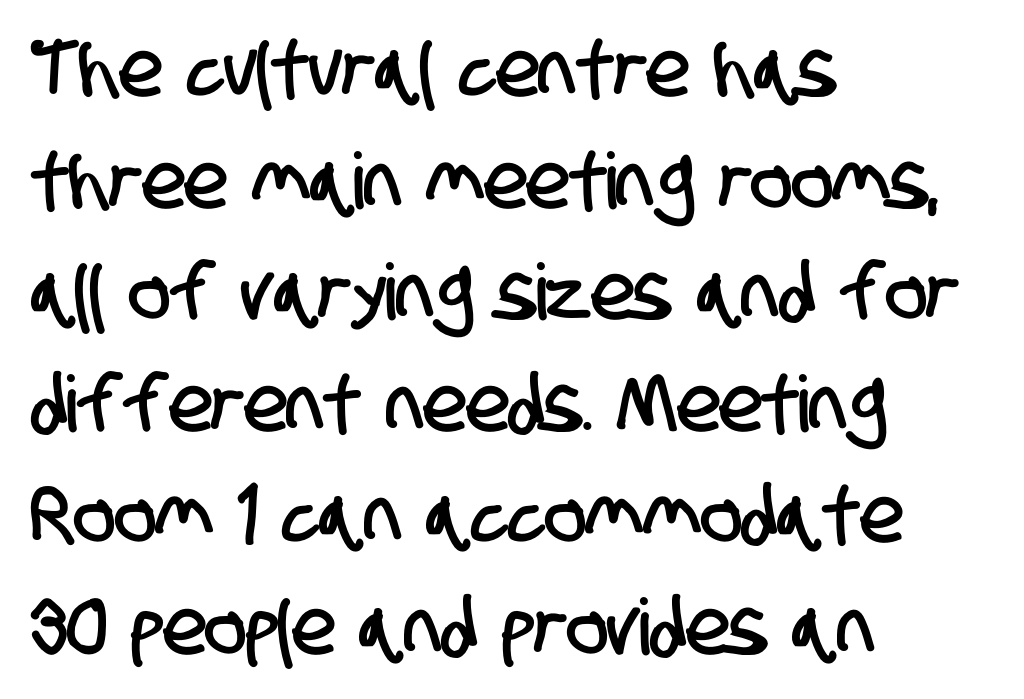
The image shows 78 px condensed sans-serif type; set left-aligned, normal line spacing (1.43x), normal letter spacing, not underlined; low stroke contrast and a large x-height.
